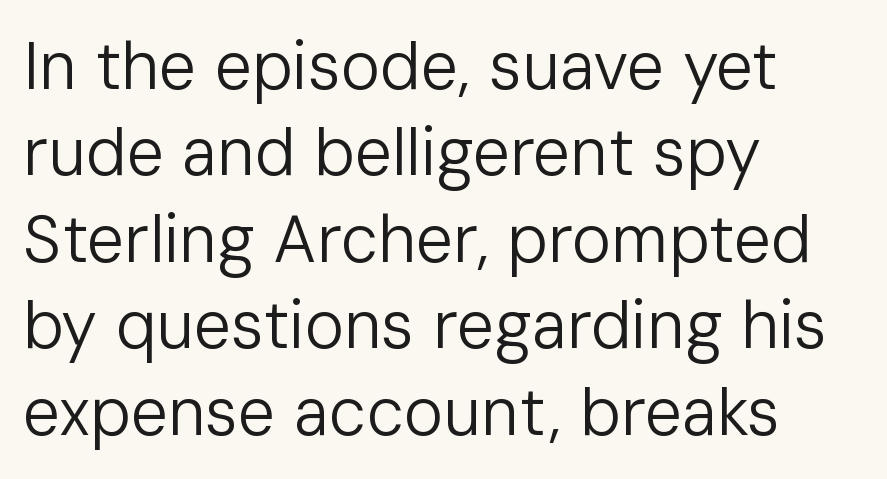
The image shows 66 px regular-weight sans-serif type, upright; set left-aligned, normal line spacing (1.31x), normal letter spacing, not underlined; low stroke contrast and a medium x-height.
